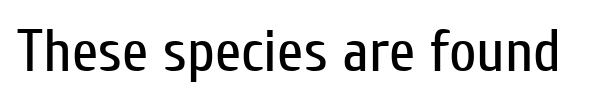
The image shows 60 px regular-weight, condensed sans-serif type, upright; set normal letter spacing, not underlined; low stroke contrast and a medium x-height.
